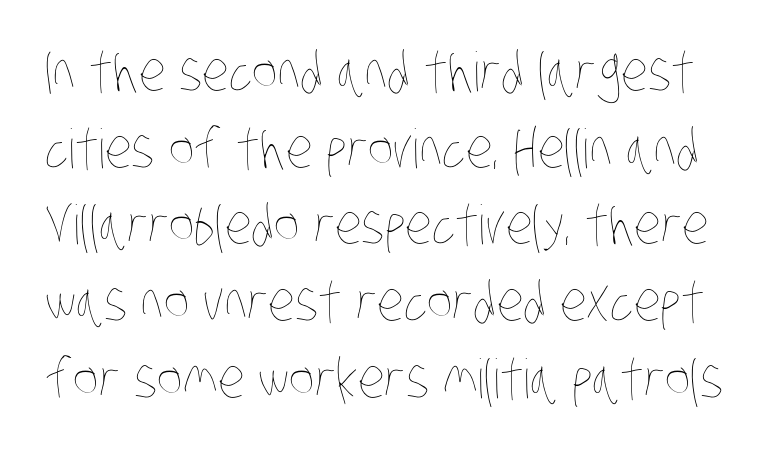
Q: Is the text bold? A: No.
Q: Is the text underlined? A: No.
Q: Is the spacing between letters normal or unusually wide? A: Normal.
Q: Is the spacing between lines tight, normal or loose? A: Normal.
Q: Width (condensed, normal, or wide)? A: Condensed.
Q: Stroke contrast? A: Low.
Q: x-height? A: Large.
Q: Monospaced? A: No.
